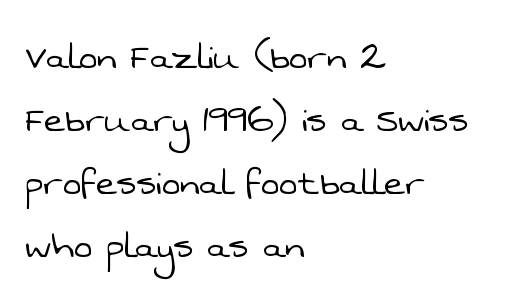
{"serif": "no", "bold": "no", "weight": "light", "width": "normal", "stroke_contrast": "low", "x_height": "medium", "monospaced": "no", "underline": "no", "align": "left", "line_spacing": "normal", "line_spacing_ratio": 1.43, "letter_spacing": "normal", "letter_spacing_em": 0.0, "glyph_px": 44}
